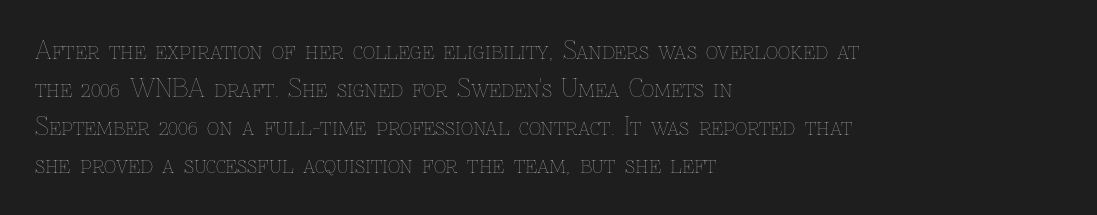
The image shows 24 px text type, upright; set left-aligned, normal line spacing (1.58x), normal letter spacing, not underlined.
